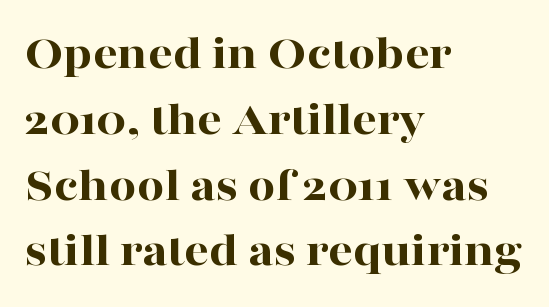
{"serif": "yes", "italic": "no", "bold": "yes", "weight": "bold", "width": "wide", "stroke_contrast": "high", "x_height": "medium", "monospaced": "no", "underline": "no", "align": "left", "line_spacing": "normal", "line_spacing_ratio": 1.37, "letter_spacing": "normal", "letter_spacing_em": 0.0, "glyph_px": 48}
